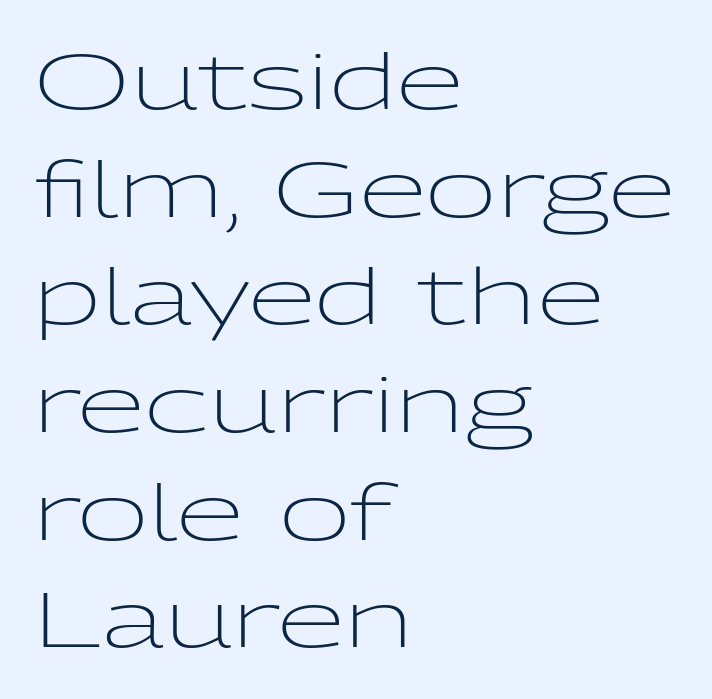
Clear beneath every line of the passage. This is not heavy type; no bold has been used. You could not count columns in this text — the font is proportionally spaced. The passage is arranged the way most books set body copy — flush left.
